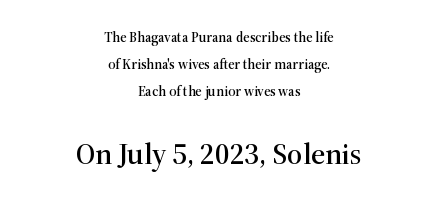
The image shows 30 px serif type, upright; set centered, loose line spacing (1.93x), normal letter spacing, not underlined; the second (bottom) block is 2.14x larger; high stroke contrast and a medium x-height.
